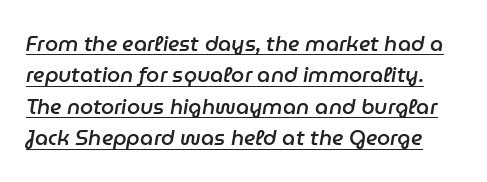
The image shows 21 px text type, italic (leaning right); set normal line spacing (1.5x), normal letter spacing, underlined.
